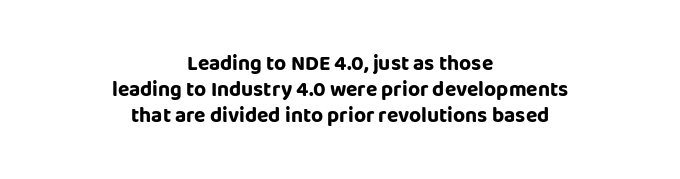
The image shows 21 px bold type, upright; set centered, normal line spacing (1.25x), normal letter spacing, not underlined.
